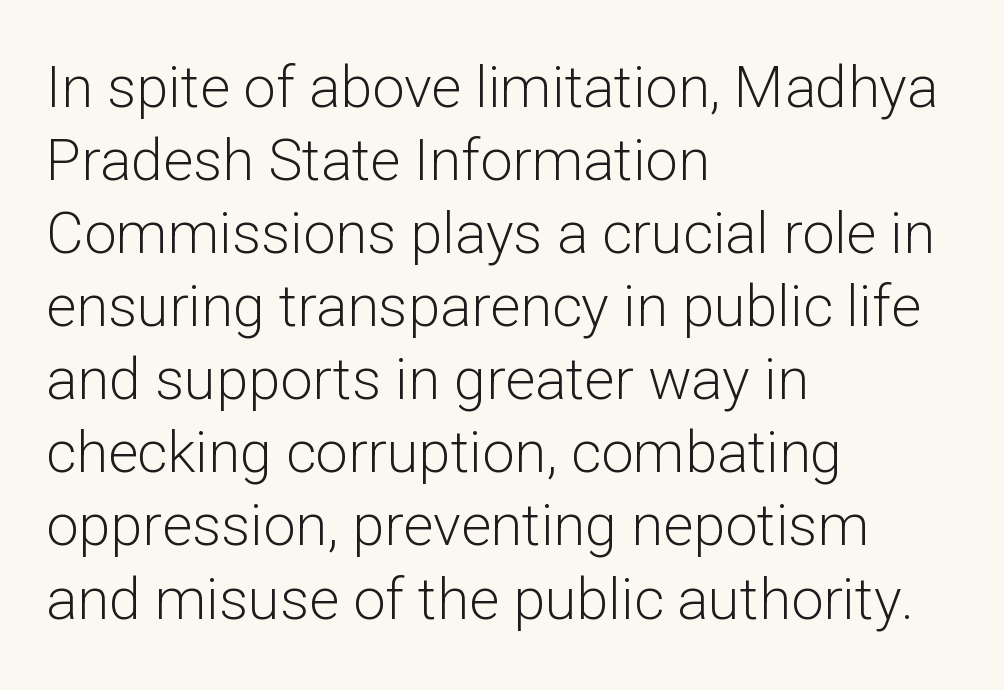
The image shows 58 px light sans-serif type, upright; set left-aligned, normal line spacing (1.26x), normal letter spacing, not underlined; low stroke contrast and a medium x-height.
